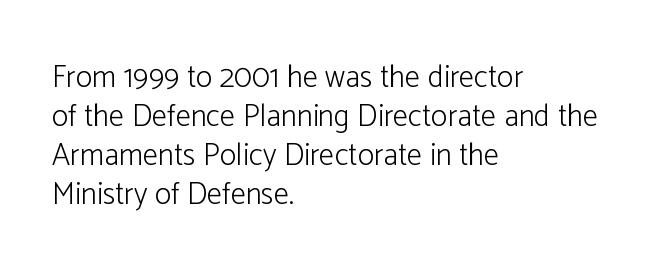
Q: Is the text bold? A: No.
Q: Is the text italic (slanted)? A: No, it is upright.
Q: Is the typeface a serif or a sans-serif typeface? A: Sans-serif.
Q: Is the text underlined? A: No.
Q: How is the paragraph aligned? A: Left-aligned.
Q: Is the spacing between letters normal or unusually wide? A: Normal.
Q: Is the spacing between lines tight, normal or loose? A: Normal.
Q: Width (condensed, normal, or wide)? A: Normal.
Q: Stroke contrast? A: Low.
Q: x-height? A: Medium.
Q: Monospaced? A: No.
